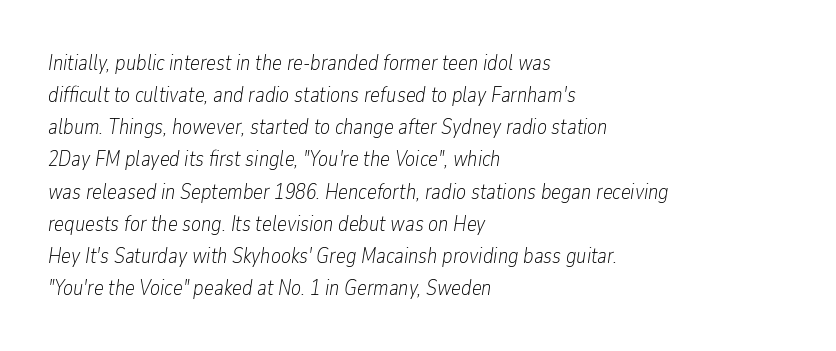
What's the leading like? Ordinary, nothing unusual. The strip under each line holds only bare page. Students, note that the glyphs here touch the page at normal intervals. This is not heavy type; no bold has been used.
